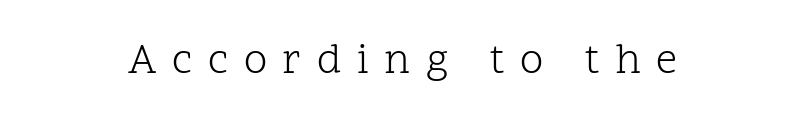
The image shows 42 px light serif type, upright; set centered, unusually wide letter spacing (+0.37 em), not underlined; low stroke contrast and a medium x-height.
